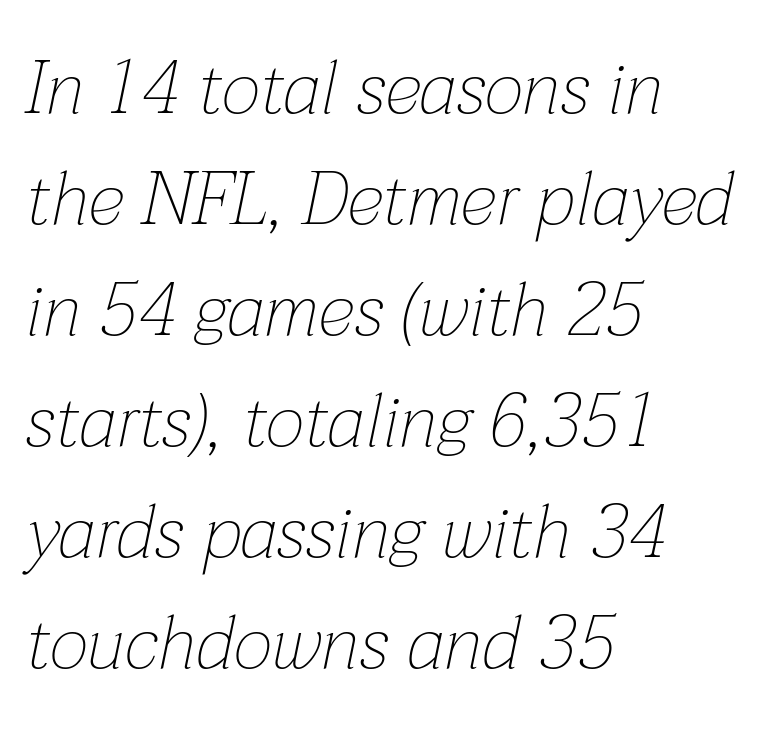
This is not heavy type; no bold has been used. The text block is weighted toward the left margin, trailing off unevenly rightward. The strip under each line holds only bare page. This block has exactly the height ordinary leading produces. Characters follow at the spacing the type designer built in. Yep, that's italic — everything's leaning.
